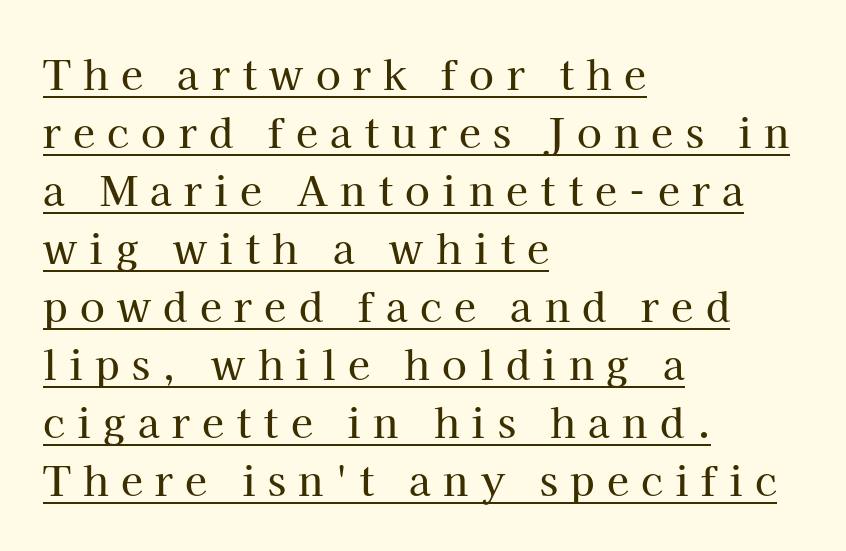
The image shows 40 px serif type, upright; set left-aligned, normal line spacing (1.45x), unusually wide letter spacing (+0.31 em), underlined; high stroke contrast and a medium x-height.
